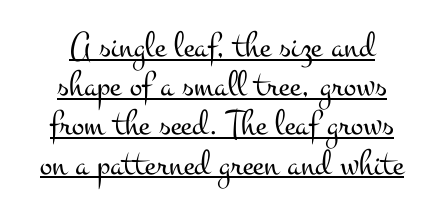
Q: Is the text bold? A: No.
Q: Is the text italic (slanted)? A: Yes.
Q: Is the typeface a serif or a sans-serif typeface? A: Serif.
Q: Is the text underlined? A: Yes.
Q: How is the paragraph aligned? A: Centered.
Q: Is the spacing between letters normal or unusually wide? A: Normal.
Q: Is the spacing between lines tight, normal or loose? A: Tight.
Q: Width (condensed, normal, or wide)? A: Wide.
Q: Stroke contrast? A: Medium.
Q: x-height? A: Small.
Q: Monospaced? A: No.
